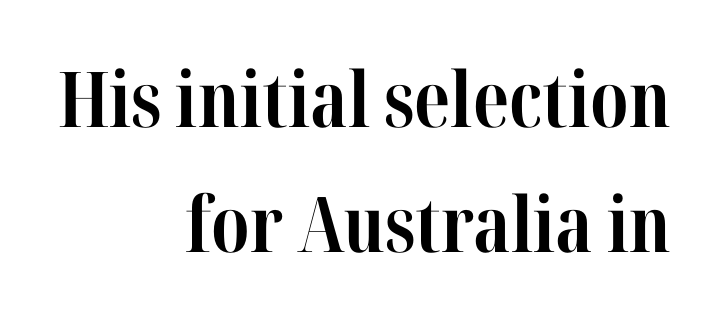
The image shows 77 px bold, condensed serif type, upright; set right-aligned, normal line spacing (1.62x), normal letter spacing, not underlined; high stroke contrast and a medium x-height.
